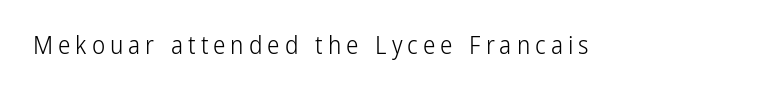
Q: Is the text bold? A: No.
Q: Is the text italic (slanted)? A: No, it is upright.
Q: Is the text underlined? A: No.
Q: Is the spacing between letters normal or unusually wide? A: Unusually wide.
